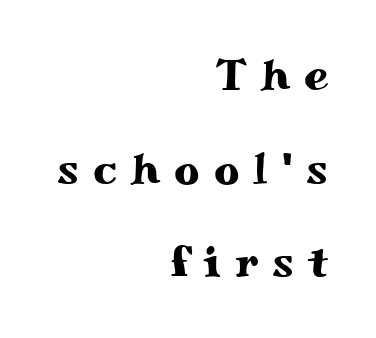
Serif or sans? Serif — the stroke terminals have little feet. If you measured baseline to baseline, you'd find a long distance. This is the regular roman posture of the typeface. Honestly, there is no underline to notice here at all.
